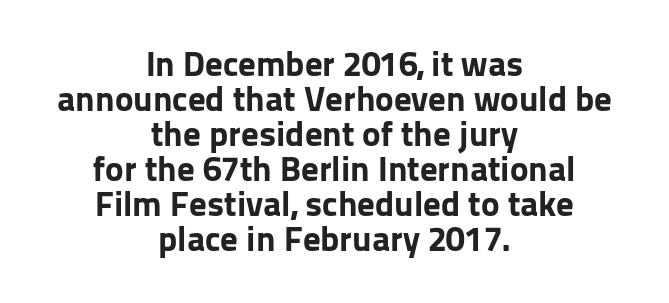
Q: Is the text bold? A: Yes.
Q: Is the text italic (slanted)? A: No, it is upright.
Q: Is the typeface a serif or a sans-serif typeface? A: Sans-serif.
Q: Is the text underlined? A: No.
Q: How is the paragraph aligned? A: Centered.
Q: Is the spacing between letters normal or unusually wide? A: Normal.
Q: Is the spacing between lines tight, normal or loose? A: Tight.
Q: Width (condensed, normal, or wide)? A: Normal.
Q: Stroke contrast? A: Low.
Q: x-height? A: Medium.
Q: Monospaced? A: No.
